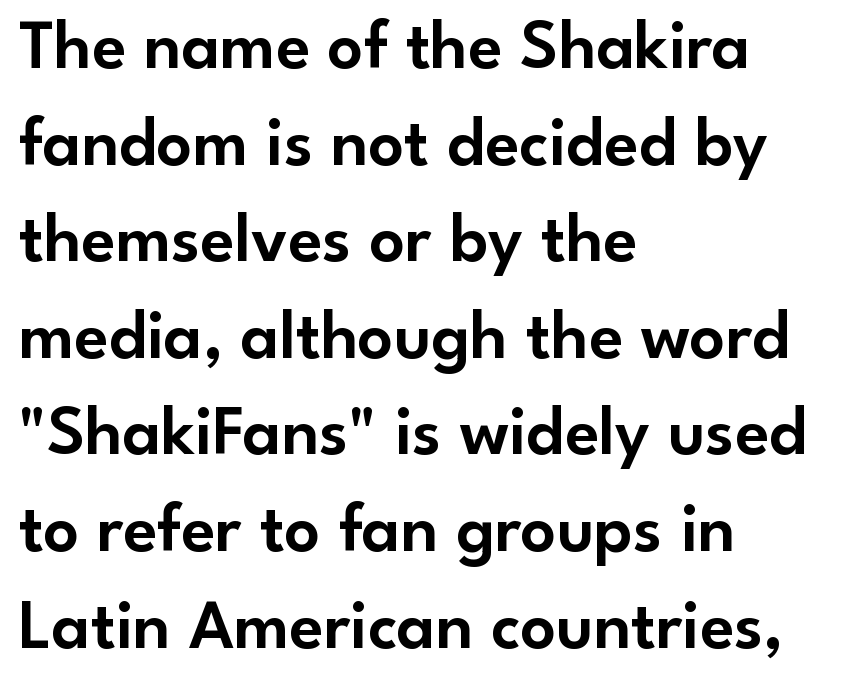
{"serif": "no", "italic": "no", "width": "normal", "stroke_contrast": "low", "x_height": "small", "monospaced": "no", "underline": "no", "align": "left", "line_spacing": "normal", "line_spacing_ratio": 1.38, "letter_spacing": "normal", "letter_spacing_em": 0.0, "glyph_px": 70}
